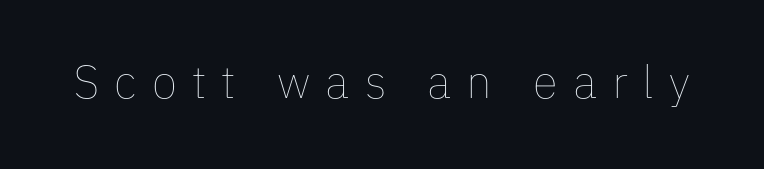
Q: Is the text bold? A: No.
Q: Is the text italic (slanted)? A: No, it is upright.
Q: Is the text underlined? A: No.
Q: Is the spacing between letters normal or unusually wide? A: Unusually wide.
Q: Width (condensed, normal, or wide)? A: Normal.
Q: Stroke contrast? A: Low.
Q: x-height? A: Medium.
Q: Monospaced? A: No.
